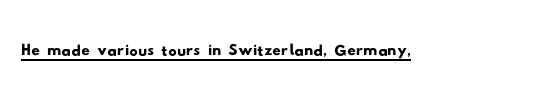
Q: Is the typeface a serif or a sans-serif typeface? A: Sans-serif.
Q: Is the text underlined? A: Yes.
Q: Is the spacing between letters normal or unusually wide? A: Normal.
Q: Width (condensed, normal, or wide)? A: Wide.
Q: Stroke contrast? A: Low.
Q: x-height? A: Small.
Q: Monospaced? A: No.
